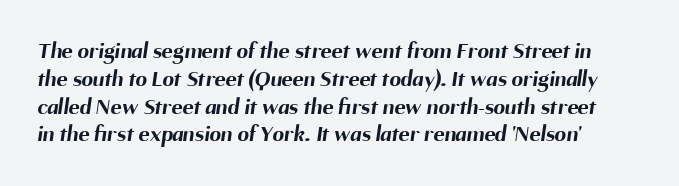
Just letters on the line, the space beneath them empty. Standard letterfit; no display-style spreading of the glyphs. Is the type bold? Yes — the strokes are clearly thick and heavy. The ragged edge is on the right, which tells us the setting is flush left.
